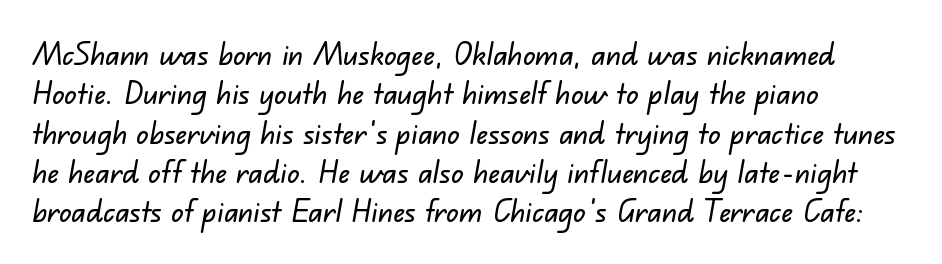
The letterforms sit shoulder to shoulder at normal distance. The lines in this sample share a left origin and differ only in where they stop. Each new line begins a customary step beneath the previous one. Note the varied advance widths — an 'i' is clearly narrower than an 'm'. No word sits above an underline.
